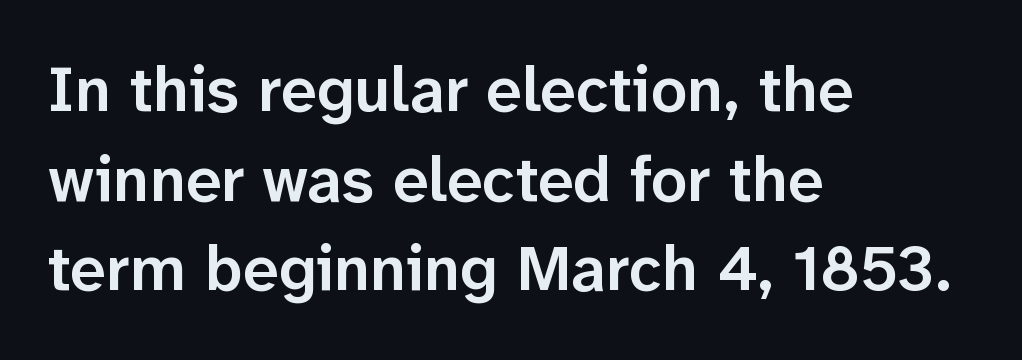
Spacing between characters is what you'd get straight out of the box. Proportional: the letters do not fall into vertical columns. These lines were composed using upright roman letters. Each line starts at the same left margin while the right side varies.
